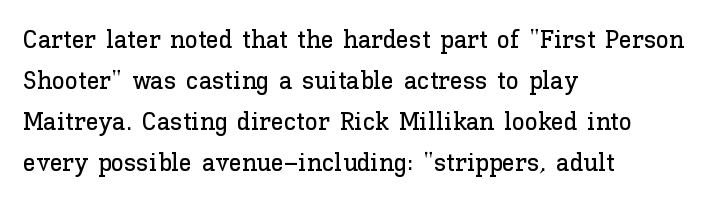
Descenders hang freely into open space. The font's upright variant was chosen for this text. Alignment: flush left. Leading: standard. The letterforms sit shoulder to shoulder at normal distance.
